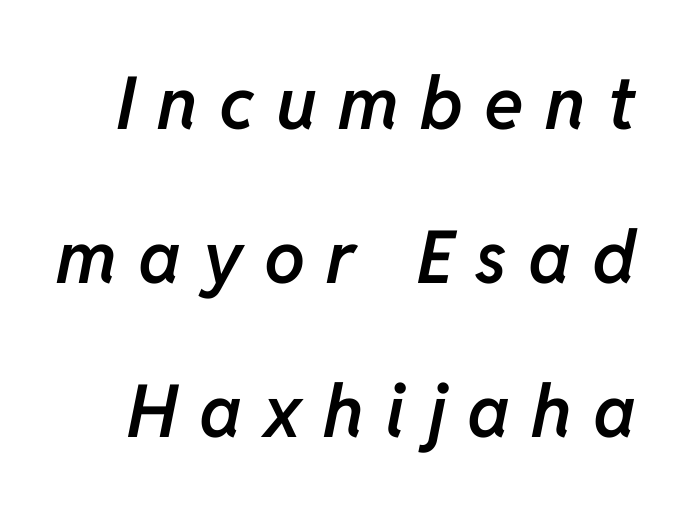
The image shows 73 px semibold type, italic (leaning right); set loose line spacing (2.11x), unusually wide letter spacing (+0.29 em), not underlined; low stroke contrast and a medium x-height.
